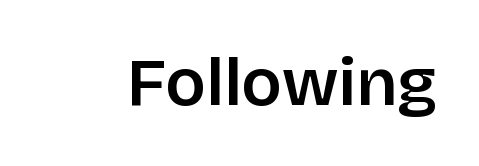
A sans-serif font was chosen for this passage. A bare baseline throughout the passage. The type sits square on the baseline with zero lean. Varying glyph widths throughout — classic text-font behaviour.
